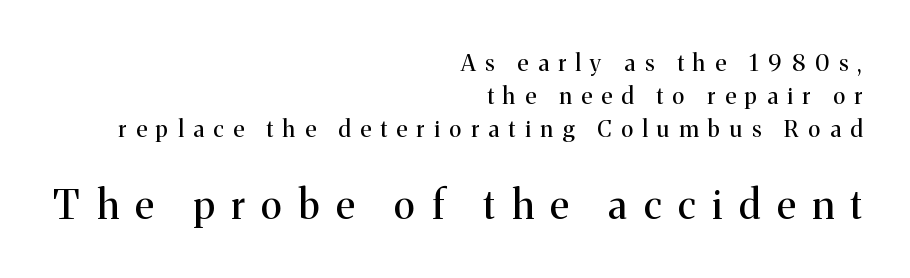
{"serif": "yes", "italic": "no", "bold": "no", "weight": "regular", "width": "normal", "stroke_contrast": "medium", "x_height": "medium", "monospaced": "no", "underline": "no", "align": "right", "line_spacing": "normal", "line_spacing_ratio": 1.43, "letter_spacing": "wide", "letter_spacing_em": 0.42, "larger_block": "second", "size_ratio": 1.74, "glyph_px": 40}
